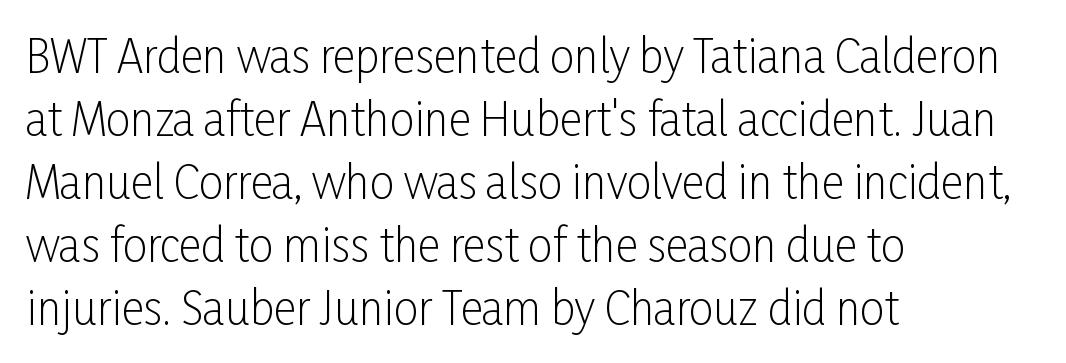
Q: Is the text bold? A: No.
Q: Is the text italic (slanted)? A: No, it is upright.
Q: Is the typeface a serif or a sans-serif typeface? A: Sans-serif.
Q: Is the text underlined? A: No.
Q: How is the paragraph aligned? A: Left-aligned.
Q: Is the spacing between letters normal or unusually wide? A: Normal.
Q: Is the spacing between lines tight, normal or loose? A: Normal.
Q: Width (condensed, normal, or wide)? A: Condensed.
Q: Stroke contrast? A: Low.
Q: x-height? A: Medium.
Q: Monospaced? A: No.
